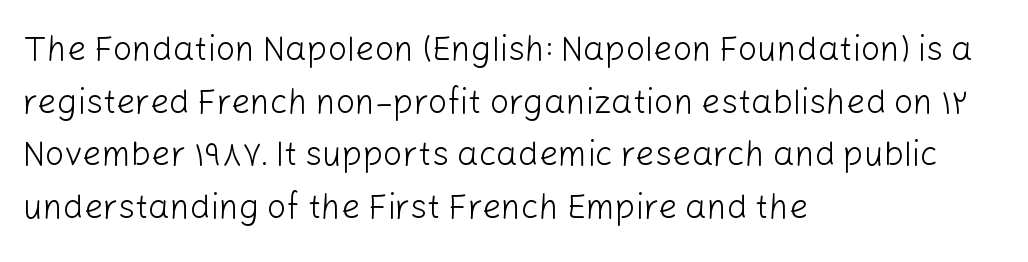
{"serif": "no", "italic": "no", "bold": "no", "weight": "light", "width": "normal", "stroke_contrast": "low", "x_height": "medium", "monospaced": "no", "underline": "no", "align": "left", "line_spacing": "normal", "line_spacing_ratio": 1.55, "letter_spacing": "normal", "letter_spacing_em": 0.0, "glyph_px": 34}
